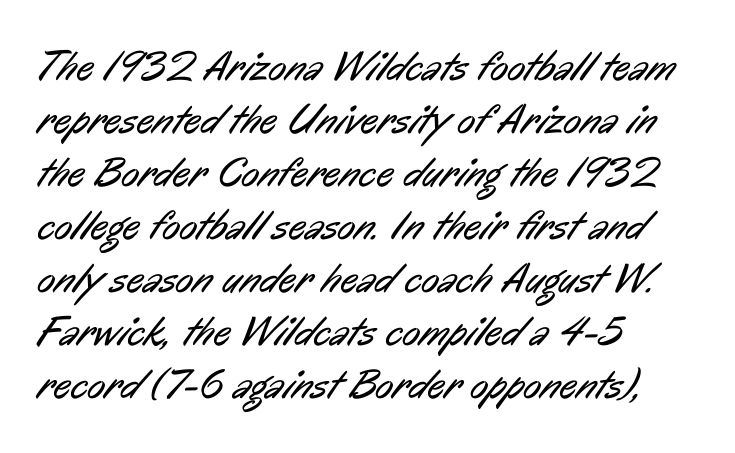
This reads as an unemphasized weight, regular at the heaviest. The baseline area is clear. The tracking reads as untouched default to a designer's eye. A sans-serif font was chosen for this passage. These lines are rendered in a variable-pitch font. Does the leading feel generous? No, just average.
